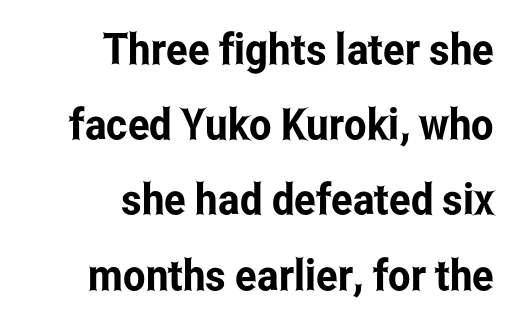
The image shows 43 px condensed sans-serif type, upright; set right-aligned, line spacing 1.75x, normal letter spacing, not underlined; low stroke contrast and a medium x-height.
